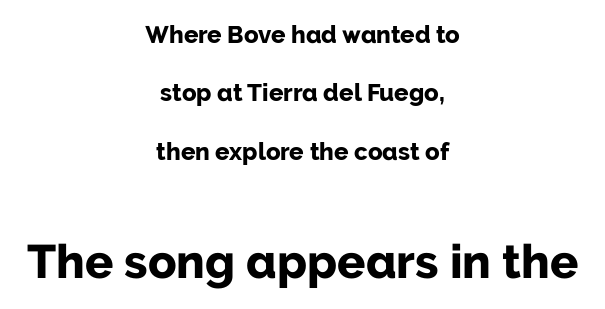
Q: Is the text bold? A: Yes.
Q: Is the text italic (slanted)? A: No, it is upright.
Q: Is the typeface a serif or a sans-serif typeface? A: Sans-serif.
Q: Is the text underlined? A: No.
Q: How is the paragraph aligned? A: Centered.
Q: Is the spacing between letters normal or unusually wide? A: Normal.
Q: Is the spacing between lines tight, normal or loose? A: Loose.
Q: Which block of text is set in a larger size, the first (top) or the second (bottom)? A: The second (bottom) one.
Q: Width (condensed, normal, or wide)? A: Normal.
Q: Stroke contrast? A: Low.
Q: x-height? A: Medium.
Q: Monospaced? A: No.
